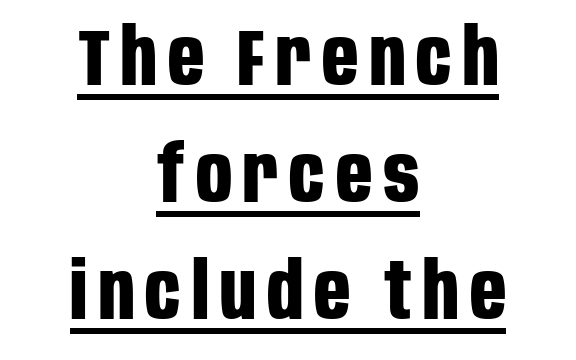
{"serif": "no", "italic": "no", "bold": "yes", "weight": "bold", "width": "condensed", "stroke_contrast": "low", "x_height": "large", "monospaced": "no", "underline": "yes", "align": "center", "line_spacing": "normal", "line_spacing_ratio": 1.48, "glyph_px": 79}
